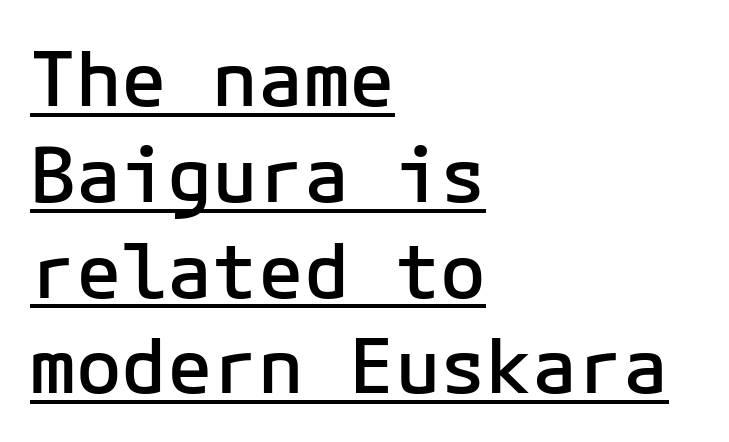
{"serif": "no", "italic": "no", "bold": "semi", "weight": "semibold", "width": "normal", "stroke_contrast": "low", "x_height": "medium", "monospaced": "yes", "underline": "yes", "align": "left", "line_spacing": "normal", "line_spacing_ratio": 1.26, "letter_spacing": "normal", "letter_spacing_em": 0.0, "glyph_px": 76}
